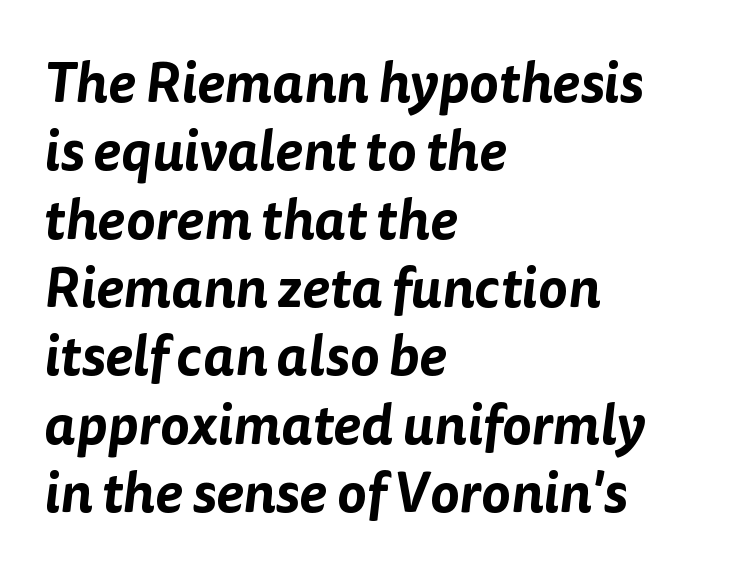
{"serif": "no", "width": "normal", "stroke_contrast": "low", "x_height": "medium", "monospaced": "no", "underline": "no", "align": "left", "line_spacing_ratio": 1.22, "letter_spacing": "normal", "letter_spacing_em": 0.0, "glyph_px": 56}
